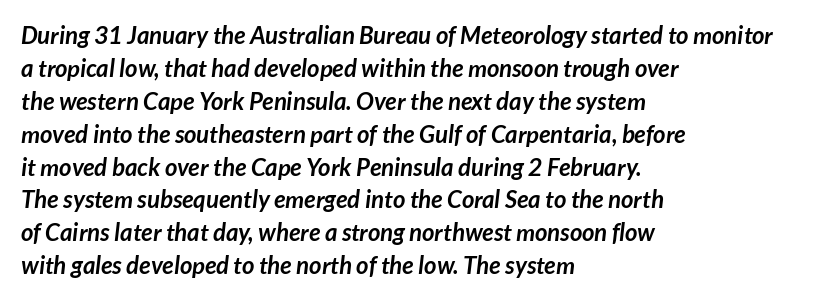
Short note: letters normally spaced. Interline gaps are of average width in this sample. Weight check: bold — yes, fully. Descenders are the only things crossing below the line.
